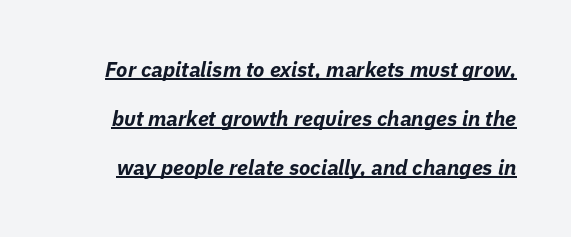
Q: Is the text bold? A: Yes.
Q: Is the text italic (slanted)? A: Yes, it leans right by about 11 degrees.
Q: Is the text underlined? A: Yes.
Q: Is the spacing between letters normal or unusually wide? A: Normal.
Q: Is the spacing between lines tight, normal or loose? A: Loose.
